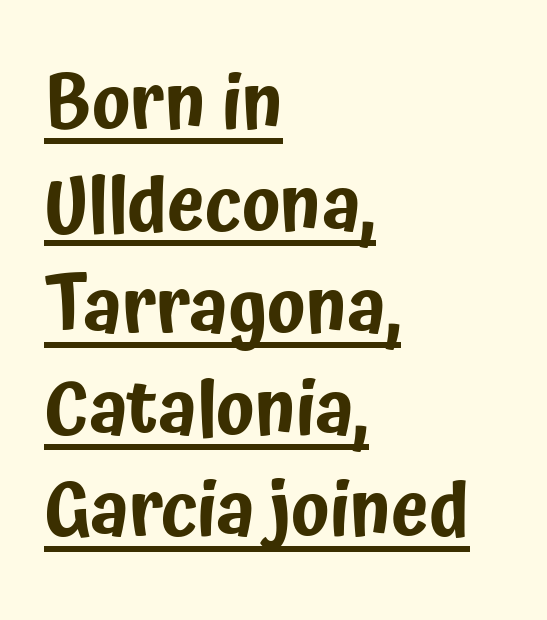
{"serif": "no", "italic": "no", "width": "condensed", "stroke_contrast": "low", "x_height": "medium", "monospaced": "no", "underline": "yes", "align": "left", "line_spacing": "normal", "line_spacing_ratio": 1.34, "letter_spacing": "normal", "letter_spacing_em": 0.0, "glyph_px": 76}
